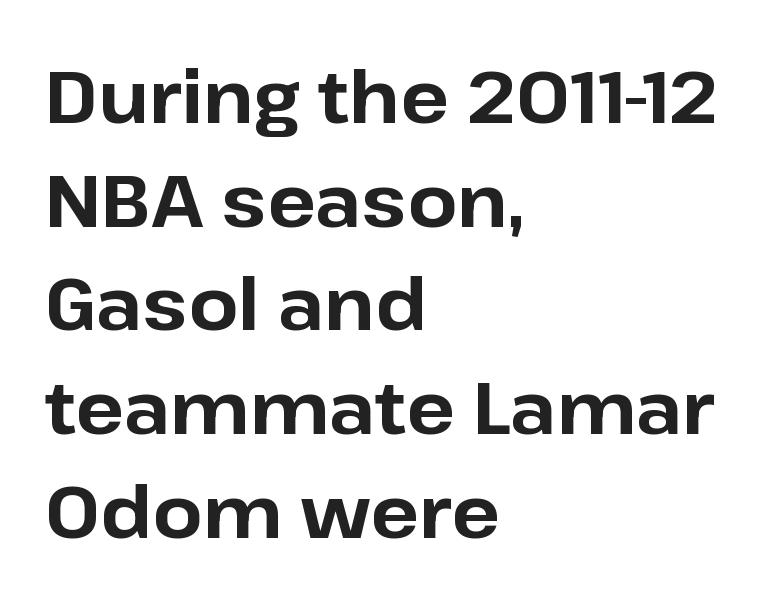
{"serif": "no", "italic": "no", "bold": "yes", "weight": "bold", "width": "normal", "stroke_contrast": "low", "x_height": "medium", "monospaced": "no", "underline": "no", "align": "left", "line_spacing": "normal", "line_spacing_ratio": 1.44, "letter_spacing": "normal", "letter_spacing_em": 0.0, "glyph_px": 72}
